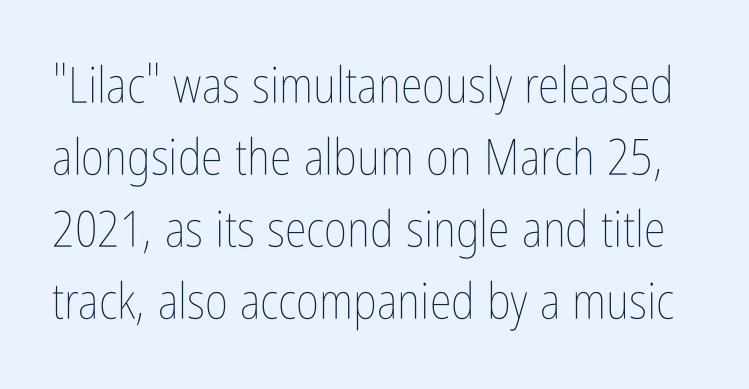
The image shows 50 px thin, condensed type, upright; set normal line spacing (1.44x), normal letter spacing, not underlined; low stroke contrast and a medium x-height.
